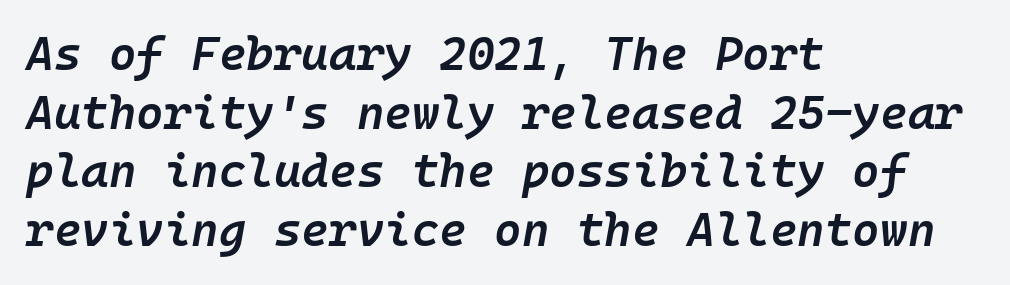
{"italic": "yes", "lean": "right", "slant_degrees": 10, "bold": "semi", "weight": "semibold", "width": "normal", "stroke_contrast": "low", "x_height": "medium", "underline": "no", "align": "left", "line_spacing": "normal", "line_spacing_ratio": 1.25, "letter_spacing": "normal", "letter_spacing_em": 0.0, "glyph_px": 47}
